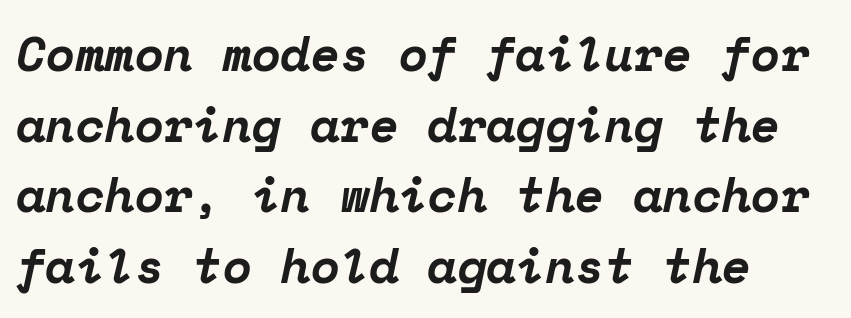
{"serif": "yes", "italic": "yes", "lean": "right", "slant_degrees": 12, "bold": "yes", "weight": "bold", "width": "normal", "stroke_contrast": "low", "x_height": "medium", "monospaced": "yes", "underline": "no", "align": "left", "line_spacing": "normal", "line_spacing_ratio": 1.47, "letter_spacing": "normal", "letter_spacing_em": 0.0, "glyph_px": 48}
